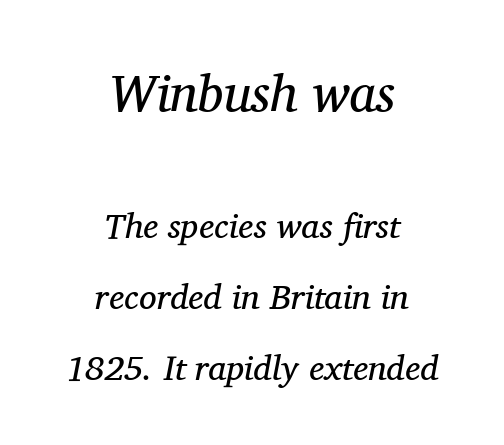
Q: Is the text bold? A: No.
Q: Is the text italic (slanted)? A: Yes, it leans right by about 11 degrees.
Q: Is the typeface a serif or a sans-serif typeface? A: Serif.
Q: Is the text underlined? A: No.
Q: How is the paragraph aligned? A: Centered.
Q: Is the spacing between letters normal or unusually wide? A: Normal.
Q: Is the spacing between lines tight, normal or loose? A: Loose.
Q: Which block of text is set in a larger size, the first (top) or the second (bottom)? A: The first (top) one.
Q: Width (condensed, normal, or wide)? A: Normal.
Q: Stroke contrast? A: Medium.
Q: x-height? A: Medium.
Q: Monospaced? A: No.
